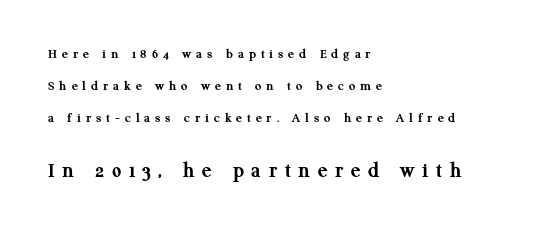
Compare the two chunks: the lower has the greater cap height. Decoration check: the copy has no underline. The text block is weighted toward the left margin, trailing off unevenly rightward. This is heavy type, rendered in bold.
